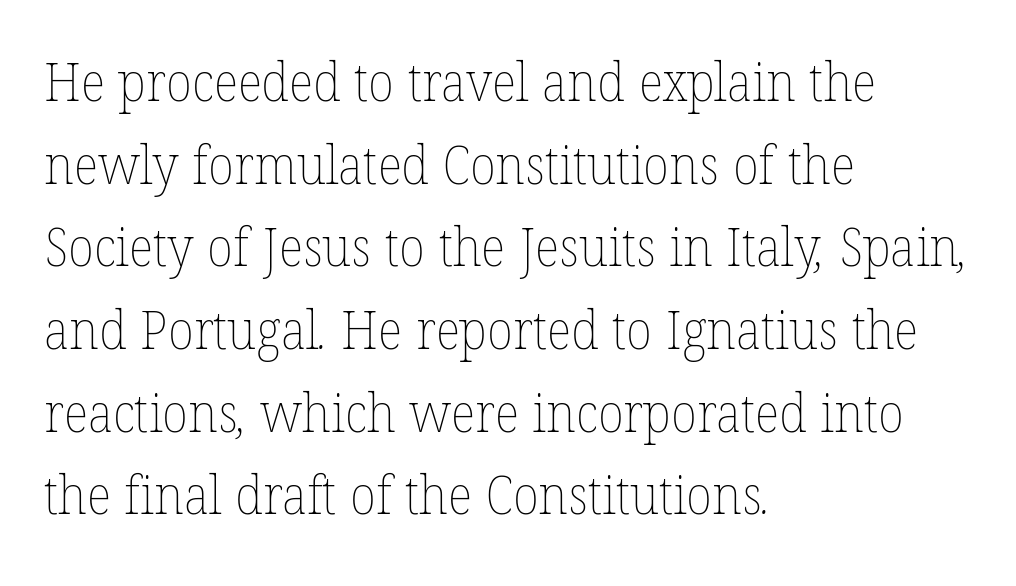
{"bold": "no", "weight": "thin", "width": "normal", "stroke_contrast": "low", "x_height": "medium", "monospaced": "no", "underline": "no", "align": "left", "line_spacing": "normal", "line_spacing_ratio": 1.56, "letter_spacing": "normal", "letter_spacing_em": 0.0, "glyph_px": 53}
